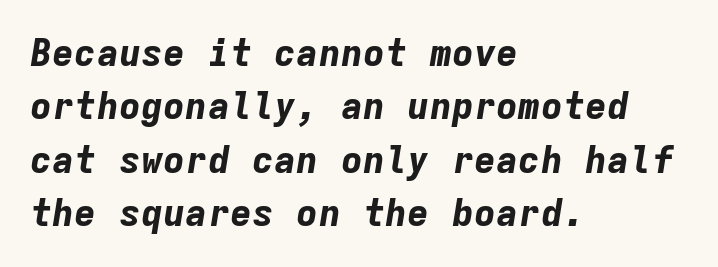
Q: Is the text bold? A: Yes.
Q: Is the text italic (slanted)? A: Yes, it leans right by about 9 degrees.
Q: Is the text underlined? A: No.
Q: How is the paragraph aligned? A: Left-aligned.
Q: Is the spacing between letters normal or unusually wide? A: Normal.
Q: Is the spacing between lines tight, normal or loose? A: Normal.
Q: Width (condensed, normal, or wide)? A: Normal.
Q: Stroke contrast? A: Low.
Q: x-height? A: Medium.
Q: Monospaced? A: Yes.
